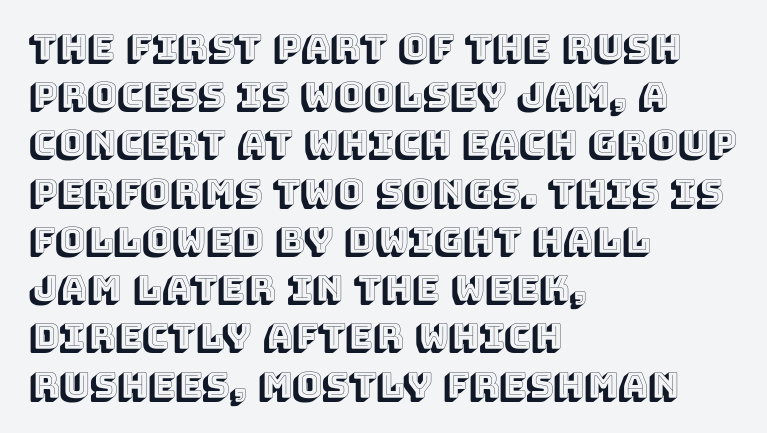
The passage shown is typed in a proportional face where columns would drift. The specimen reads as upright at a glance. Notice how the passage keeps a crisp vertical edge on the left only. Successive baselines arrive at the customary interval. The glyphs are unaccompanied by any horizontal stroke below them. Here the glyphs are tracked normally, forming tight word shapes.
